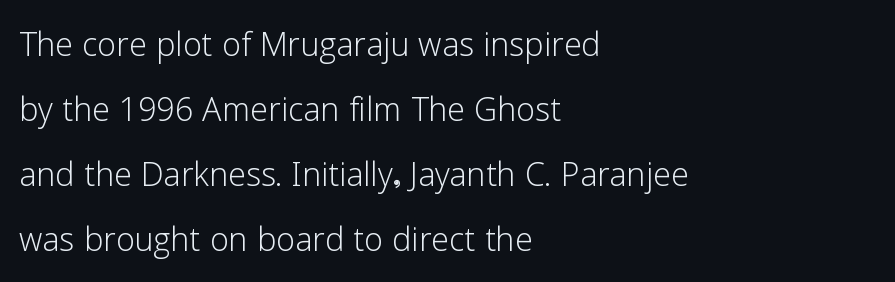
The image shows 43 px light sans-serif type, upright; set left-aligned, normal line spacing (1.51x), normal letter spacing, not underlined; low stroke contrast and a medium x-height.
